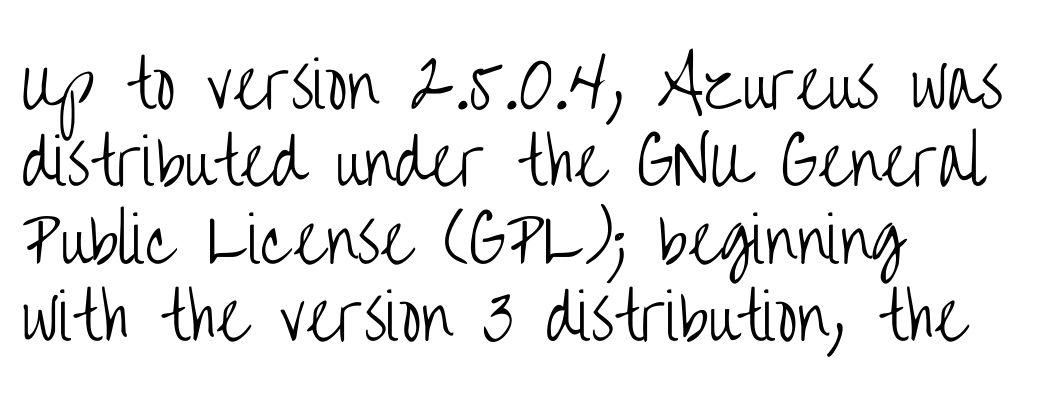
{"serif": "no", "italic": "no", "bold": "no", "weight": "light", "width": "condensed", "stroke_contrast": "low", "x_height": "large", "monospaced": "no", "underline": "no", "align": "left", "line_spacing_ratio": 1.23, "letter_spacing": "normal", "letter_spacing_em": 0.0, "glyph_px": 63}
